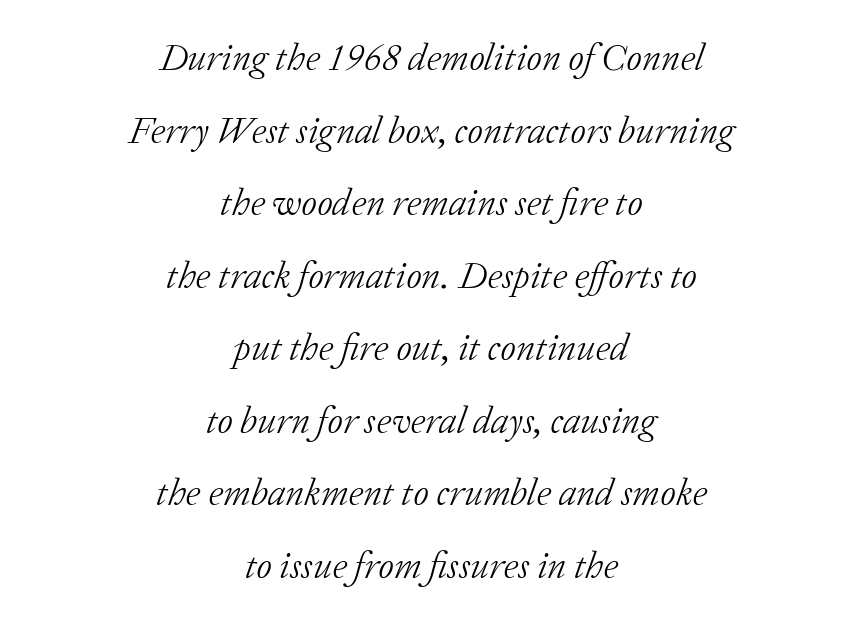
The image shows 38 px light serif type, italic (leaning right); set centered, loose line spacing (1.91x), normal letter spacing, not underlined; low stroke contrast and a medium x-height.
